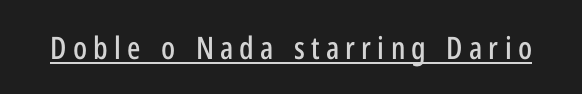
Q: Is the text italic (slanted)? A: No, it is upright.
Q: Is the typeface a serif or a sans-serif typeface? A: Sans-serif.
Q: Is the text underlined? A: Yes.
Q: Is the spacing between letters normal or unusually wide? A: Unusually wide.
Q: Width (condensed, normal, or wide)? A: Condensed.
Q: Stroke contrast? A: Low.
Q: x-height? A: Medium.
Q: Monospaced? A: No.
